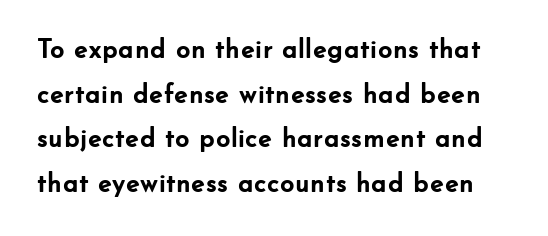
{"serif": "no", "italic": "no", "bold": "yes", "weight": "semibold", "width": "normal", "stroke_contrast": "low", "x_height": "small", "monospaced": "no", "underline": "no", "line_spacing": "normal", "line_spacing_ratio": 1.59, "letter_spacing": "normal", "letter_spacing_em": 0.0, "glyph_px": 28}
